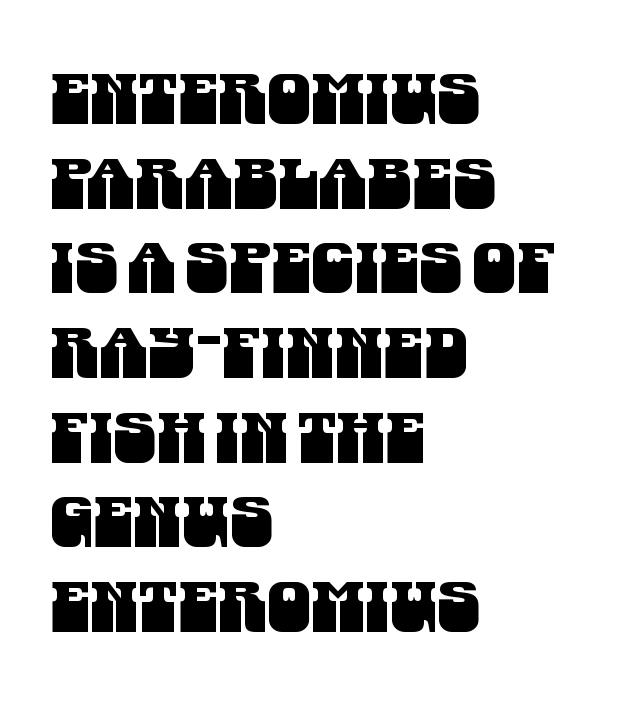
The image shows 70 px condensed sans-serif type; set left-aligned, line spacing 1.21x, normal letter spacing, not underlined; medium stroke contrast and a large x-height.
